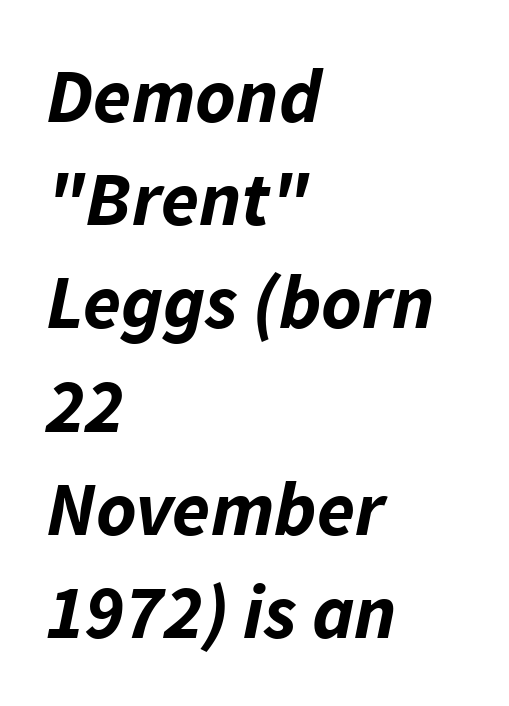
Q: Is the text bold? A: Yes.
Q: Is the text italic (slanted)? A: Yes, it leans right by about 11 degrees.
Q: Is the text underlined? A: No.
Q: How is the paragraph aligned? A: Left-aligned.
Q: Is the spacing between letters normal or unusually wide? A: Normal.
Q: Is the spacing between lines tight, normal or loose? A: Normal.
Q: Width (condensed, normal, or wide)? A: Normal.
Q: Stroke contrast? A: Low.
Q: x-height? A: Medium.
Q: Monospaced? A: No.
